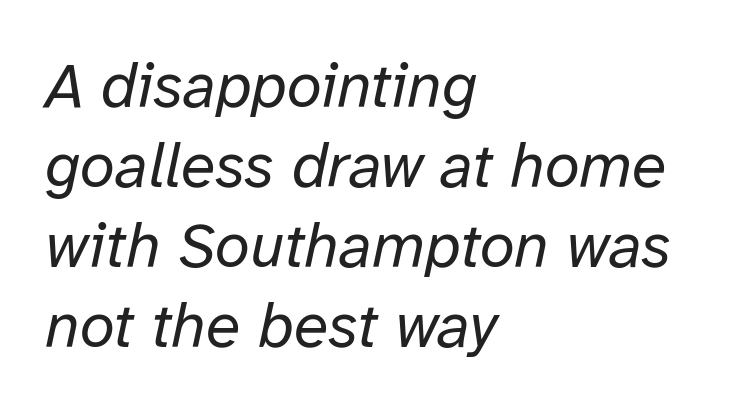
Q: Is the text bold? A: No.
Q: Is the text italic (slanted)? A: Yes, it leans right by about 12 degrees.
Q: Is the text underlined? A: No.
Q: How is the paragraph aligned? A: Left-aligned.
Q: Is the spacing between letters normal or unusually wide? A: Normal.
Q: Is the spacing between lines tight, normal or loose? A: Normal.
Q: Width (condensed, normal, or wide)? A: Normal.
Q: Stroke contrast? A: Low.
Q: x-height? A: Medium.
Q: Monospaced? A: No.
